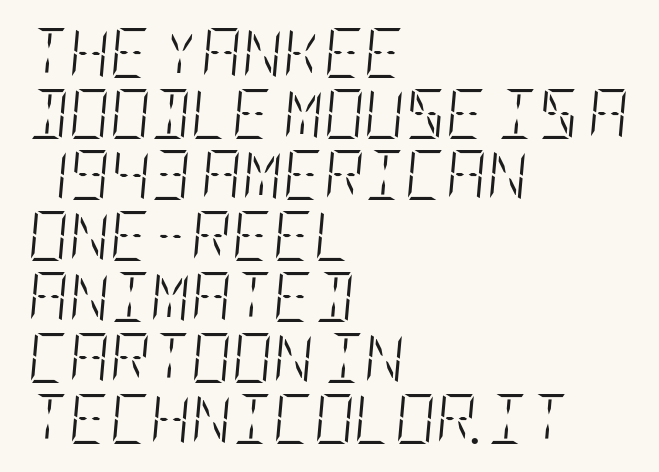
The typesetter chose a ragged-right arrangement here. It's the slanting kind of type. Anything drawn beneath the words? Only blank space. The rendering keeps characters at their native spacing. Ink coverage per letter is moderate at most.
